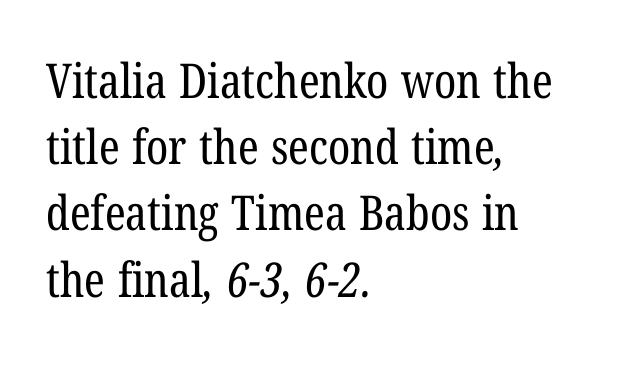
{"serif": "yes", "bold": "no", "weight": "regular", "width": "condensed", "stroke_contrast": "low", "x_height": "medium", "monospaced": "no", "underline": "no", "align": "left", "line_spacing": "normal", "line_spacing_ratio": 1.38, "letter_spacing": "normal", "letter_spacing_em": 0.0, "glyph_px": 48}
